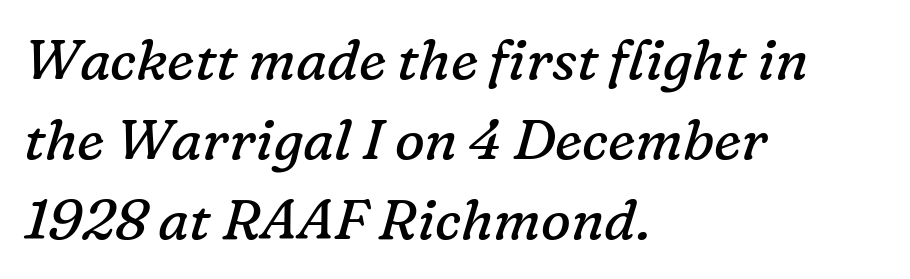
Q: Is the text bold? A: No.
Q: Is the text italic (slanted)? A: Yes, it leans right by about 16 degrees.
Q: Is the typeface a serif or a sans-serif typeface? A: Serif.
Q: Is the text underlined? A: No.
Q: How is the paragraph aligned? A: Left-aligned.
Q: Is the spacing between letters normal or unusually wide? A: Normal.
Q: Is the spacing between lines tight, normal or loose? A: Normal.
Q: Width (condensed, normal, or wide)? A: Normal.
Q: Stroke contrast? A: Low.
Q: x-height? A: Medium.
Q: Monospaced? A: No.
